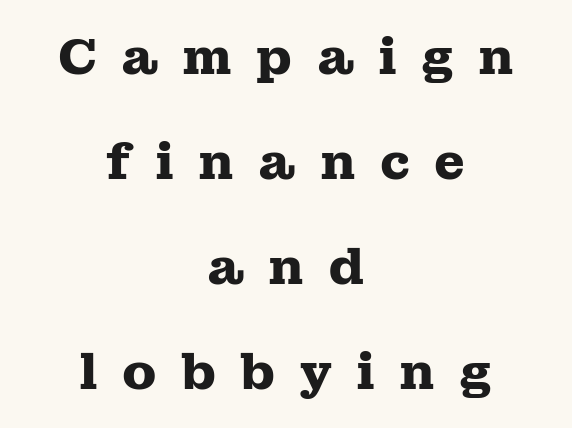
Loosely led — the rows are spread out. Small tapered or slab feet sit at the stroke ends, so this counts as serif. The paragraph has two soft edges and a firm central axis. Check the space under the baseline: it is left empty.
